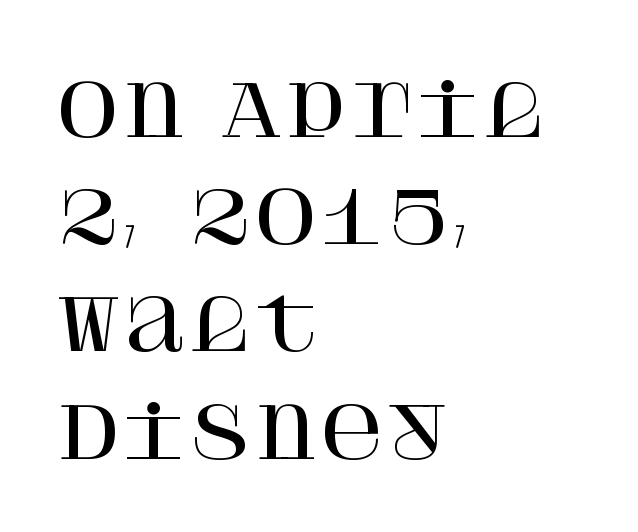
{"serif": "yes", "italic": "no", "width": "normal", "stroke_contrast": "high", "x_height": "large", "underline": "no", "align": "left", "line_spacing": "normal", "line_spacing_ratio": 1.51, "letter_spacing": "normal", "letter_spacing_em": 0.0, "glyph_px": 71}
